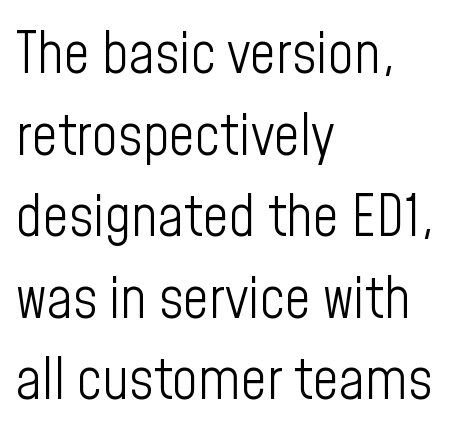
The passage shown is not bold in any degree. Looks like regular typesetting: each glyph gets only the width it needs. I'd call this a sans setting — the letters go barefoot. This sample is left-justified, so line endings fall wherever the words run out. Does extra space separate the letters? No, they use regular spacing.
